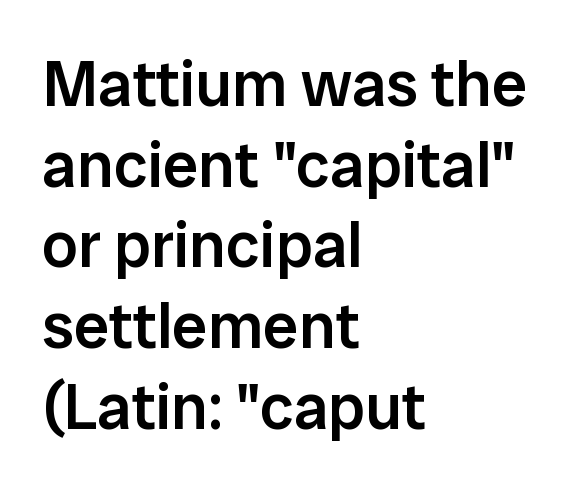
{"serif": "no", "italic": "no", "bold": "semi", "weight": "semibold", "width": "normal", "stroke_contrast": "low", "x_height": "medium", "monospaced": "no", "underline": "no", "align": "left", "line_spacing": "normal", "line_spacing_ratio": 1.26, "letter_spacing": "normal", "letter_spacing_em": 0.0, "glyph_px": 64}
